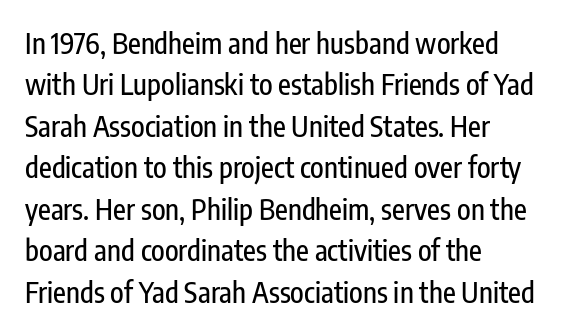
If you measured baseline to baseline, you'd find a middling distance. This is the regular roman posture of the typeface. The strip under each line holds only bare page. The rendering shows plain stroke endings on the letterforms — a sans-serif design. Here the designer chose a conventional face with non-uniform glyph widths. The passage shown has conventional tracking throughout.
